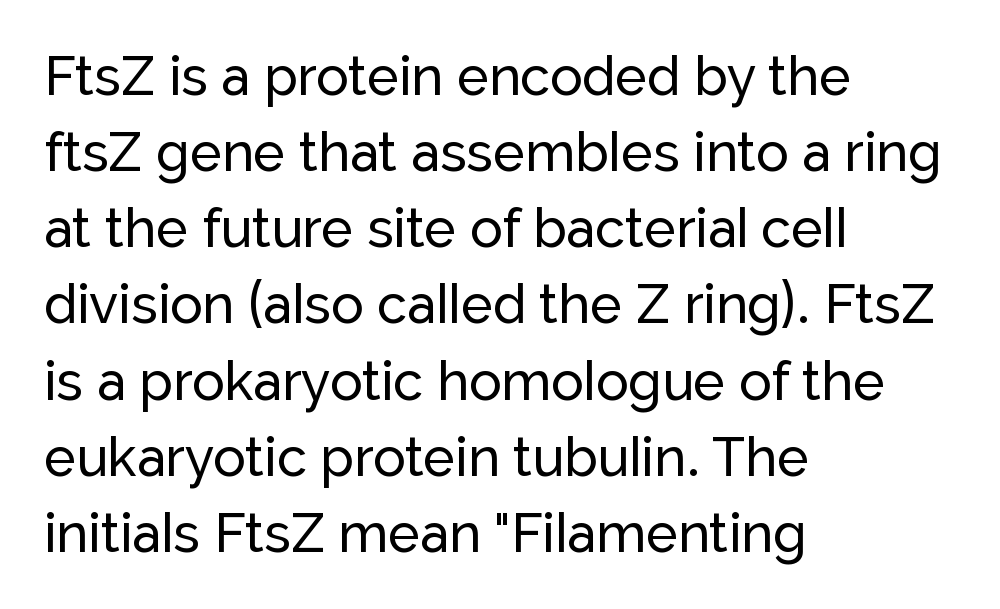
Q: Is the text italic (slanted)? A: No, it is upright.
Q: Is the typeface a serif or a sans-serif typeface? A: Sans-serif.
Q: Is the text underlined? A: No.
Q: How is the paragraph aligned? A: Left-aligned.
Q: Is the spacing between letters normal or unusually wide? A: Normal.
Q: Is the spacing between lines tight, normal or loose? A: Normal.
Q: Width (condensed, normal, or wide)? A: Normal.
Q: Stroke contrast? A: Low.
Q: x-height? A: Medium.
Q: Monospaced? A: No.
